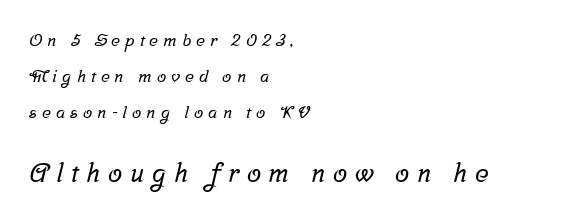
Q: Is the text underlined? A: No.
Q: How is the paragraph aligned? A: Left-aligned.
Q: Is the spacing between letters normal or unusually wide? A: Unusually wide.
Q: Is the spacing between lines tight, normal or loose? A: Loose.
Q: Which block of text is set in a larger size, the first (top) or the second (bottom)? A: The second (bottom) one.
